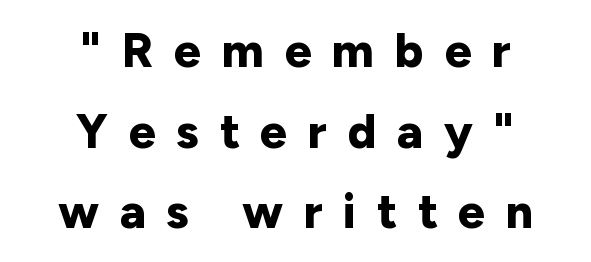
Q: Is the text bold? A: Yes.
Q: Is the text italic (slanted)? A: No, it is upright.
Q: Is the typeface a serif or a sans-serif typeface? A: Sans-serif.
Q: Is the text underlined? A: No.
Q: How is the paragraph aligned? A: Centered.
Q: Is the spacing between letters normal or unusually wide? A: Unusually wide.
Q: Is the spacing between lines tight, normal or loose? A: Normal.
Q: Width (condensed, normal, or wide)? A: Normal.
Q: Stroke contrast? A: Low.
Q: x-height? A: Medium.
Q: Monospaced? A: No.
